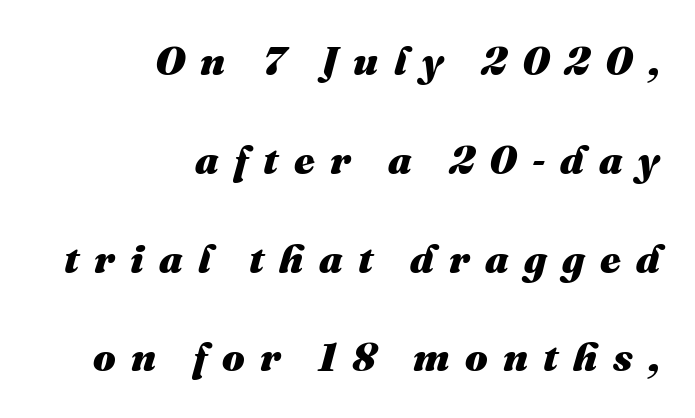
The image shows 40 px heavy type, italic (leaning right); set right-aligned, loose line spacing (2.47x), unusually wide letter spacing (+0.38 em), not underlined; medium stroke contrast and a medium x-height.
